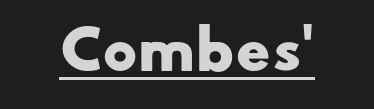
The image shows 52 px heavy, wide sans-serif type; set normal letter spacing, underlined; low stroke contrast and a small x-height.
